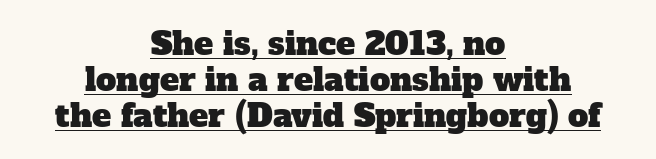
The image shows 32 px serif type; set centered, tight line spacing (1.12x), normal letter spacing, underlined; low stroke contrast and a medium x-height.
